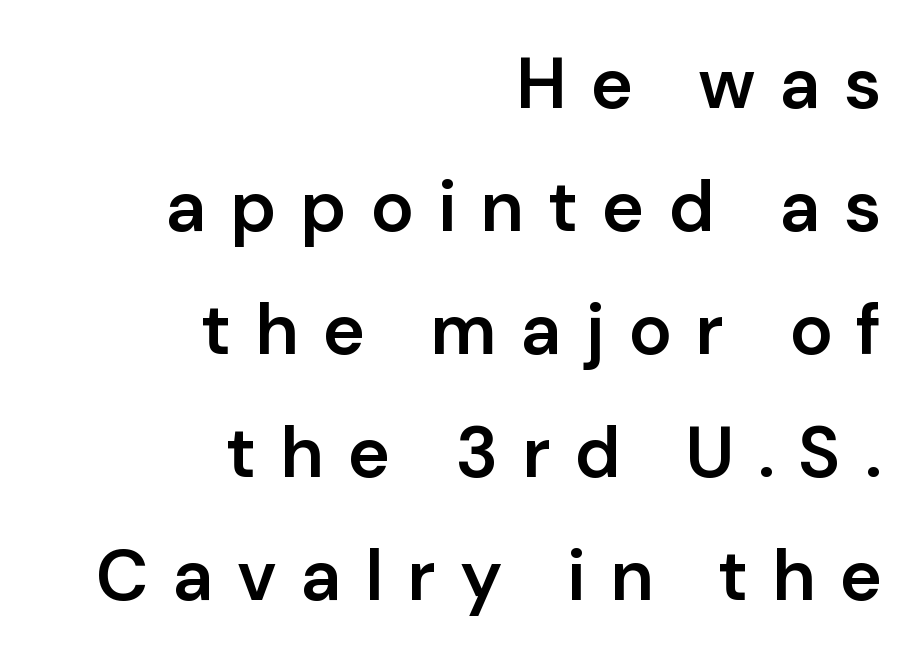
The image shows 72 px semibold sans-serif type, upright; set right-aligned, line spacing 1.71x, unusually wide letter spacing (+0.33 em), not underlined; low stroke contrast and a medium x-height.
